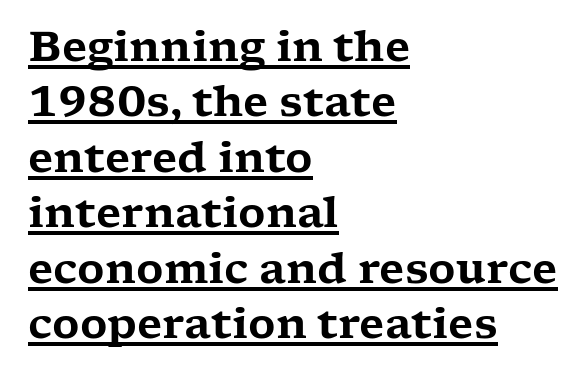
The image shows 42 px wide serif type, upright; set left-aligned, normal line spacing (1.32x), normal letter spacing, underlined; low stroke contrast and a medium x-height.
